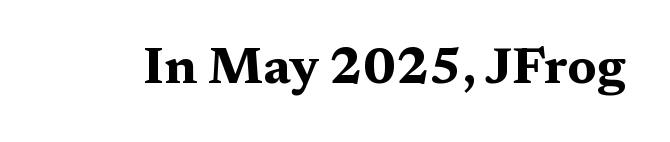
You could not count columns in this text — the font is proportionally spaced. Heavy-handed strokes throughout: this text is bold. These lines keep a tight, regular rhythm from letter to letter. Every stem runs plumb, perpendicular to the baseline. The designer went with a serif here, giving each stem small feet. The gap between lines stays unmarked.
